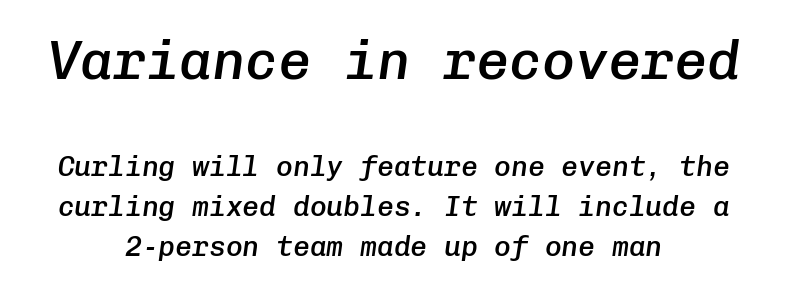
The image shows 55 px semibold type, italic (leaning right), monospaced; set centered, normal line spacing (1.42x), normal letter spacing, not underlined; the first (top) block is 1.96x larger; low stroke contrast and a medium x-height.
